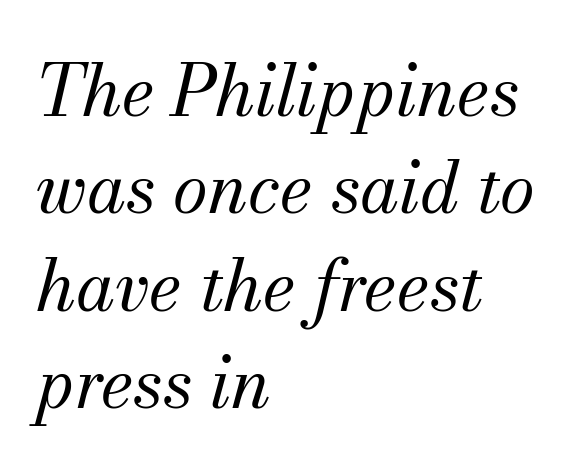
There is no visible air inserted between adjacent glyphs. Vertically, the passage feels balanced, rows spaced as you'd expect. The lines are quadded left. Looks like regular typesetting: each glyph gets only the width it needs. Stem width sits at or under what a default text font uses.
